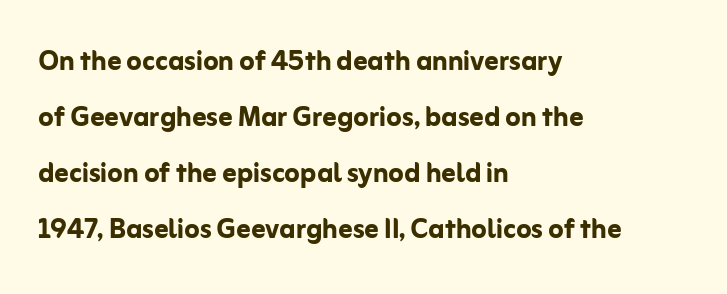
The image shows 35 px semibold sans-serif type, upright; set left-aligned, normal line spacing (1.6x), normal letter spacing, not underlined; low stroke contrast and a medium x-height.
